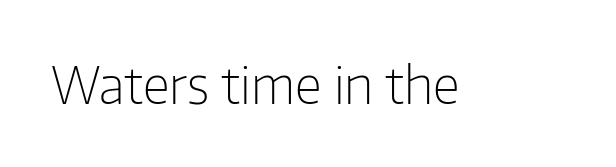
{"serif": "no", "italic": "no", "bold": "no", "weight": "light", "width": "normal", "stroke_contrast": "low", "x_height": "medium", "monospaced": "no", "underline": "no", "letter_spacing": "normal", "letter_spacing_em": 0.0, "glyph_px": 51}
